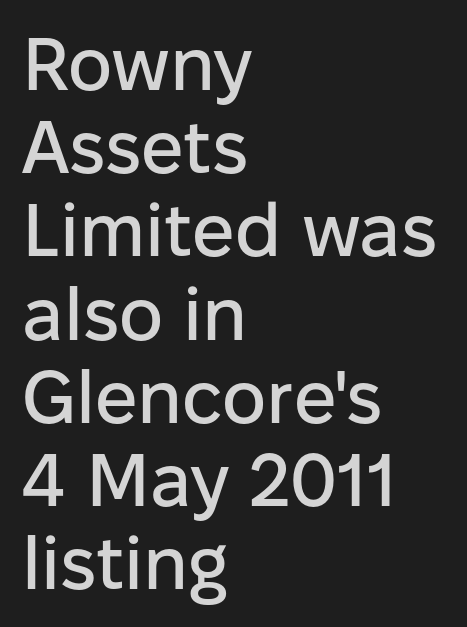
{"serif": "no", "italic": "no", "width": "normal", "stroke_contrast": "low", "x_height": "medium", "monospaced": "no", "underline": "no", "align": "left", "line_spacing": "tight", "line_spacing_ratio": 1.11, "letter_spacing": "normal", "letter_spacing_em": 0.0, "glyph_px": 75}
